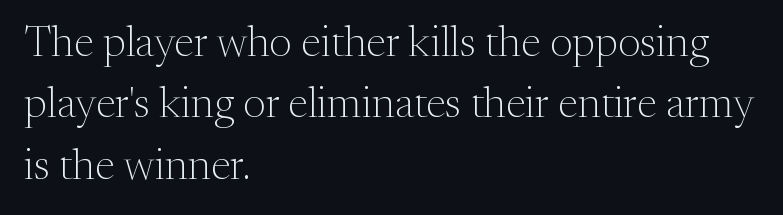
Q: Is the text bold? A: No.
Q: Is the text italic (slanted)? A: No, it is upright.
Q: Is the typeface a serif or a sans-serif typeface? A: Serif.
Q: Is the text underlined? A: No.
Q: How is the paragraph aligned? A: Left-aligned.
Q: Is the spacing between letters normal or unusually wide? A: Normal.
Q: Is the spacing between lines tight, normal or loose? A: Normal.
Q: Width (condensed, normal, or wide)? A: Normal.
Q: Stroke contrast? A: Medium.
Q: x-height? A: Medium.
Q: Monospaced? A: No.
